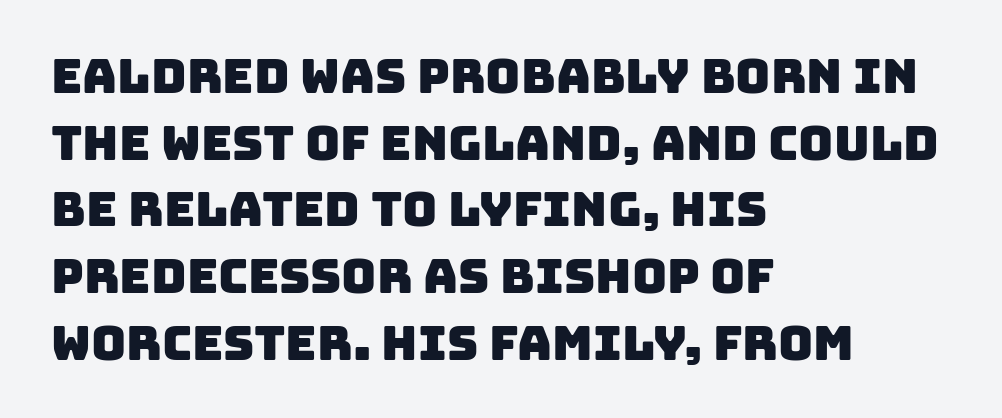
{"serif": "no", "width": "normal", "stroke_contrast": "low", "x_height": "large", "monospaced": "no", "underline": "no", "align": "left", "line_spacing": "normal", "line_spacing_ratio": 1.39, "letter_spacing": "normal", "letter_spacing_em": 0.0, "glyph_px": 48}
